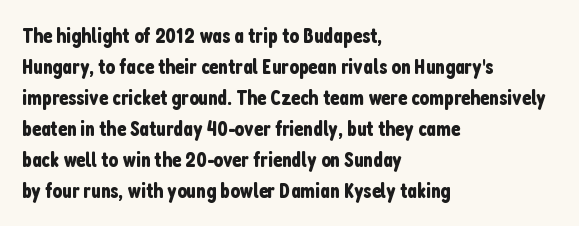
Q: Is the text italic (slanted)? A: No, it is upright.
Q: Is the text underlined? A: No.
Q: How is the paragraph aligned? A: Left-aligned.
Q: Is the spacing between letters normal or unusually wide? A: Normal.
Q: Is the spacing between lines tight, normal or loose? A: Normal.
